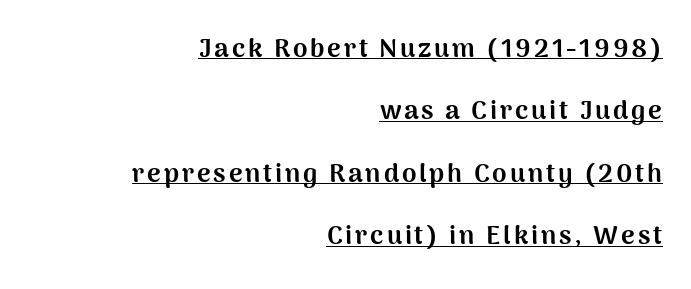
The image shows 26 px bold type, upright; set right-aligned, loose line spacing (2.4x), underlined.
